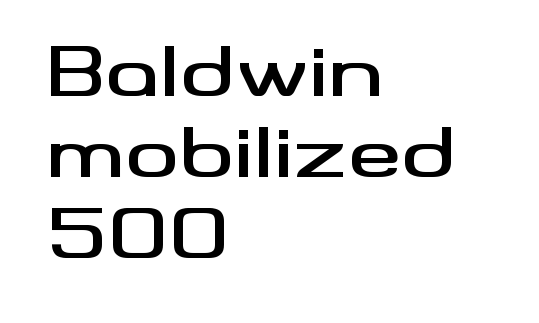
{"serif": "no", "italic": "no", "width": "wide", "stroke_contrast": "medium", "x_height": "small", "monospaced": "no", "underline": "no", "align": "left", "line_spacing_ratio": 1.21, "letter_spacing": "normal", "letter_spacing_em": 0.0, "glyph_px": 67}
